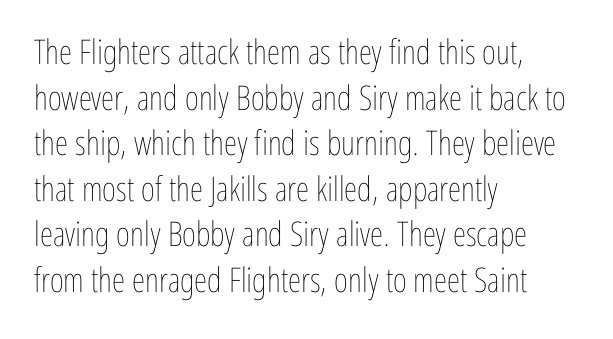
The image shows 34 px thin, condensed type, upright; set left-aligned, normal line spacing (1.34x), normal letter spacing, not underlined; low stroke contrast and a medium x-height.
